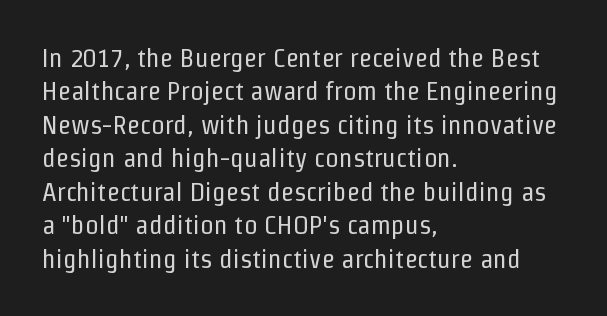
The image shows 27 px text type, upright; set left-aligned, line spacing 1.24x, normal letter spacing, not underlined.
